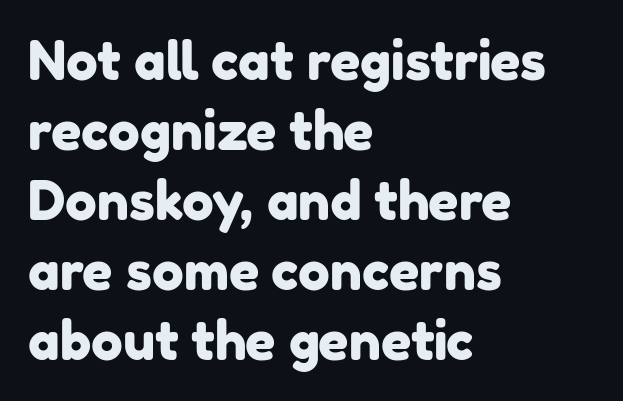
{"serif": "no", "width": "normal", "stroke_contrast": "low", "x_height": "medium", "monospaced": "no", "underline": "no", "align": "left", "line_spacing": "normal", "line_spacing_ratio": 1.32, "letter_spacing": "normal", "letter_spacing_em": 0.0, "glyph_px": 53}
